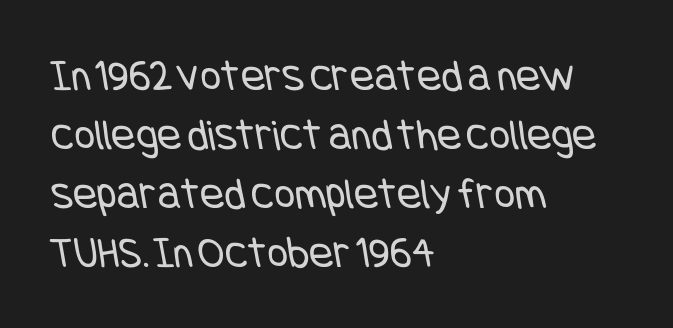
The characters are drawn with everyday or finer stroke widths. Check where the strokes stop: nothing finishes them off — pure sans. There is no visible air inserted between adjacent glyphs. No word sits above an underline. A student would call this left alignment; a typographer would say flush left, rag right.
